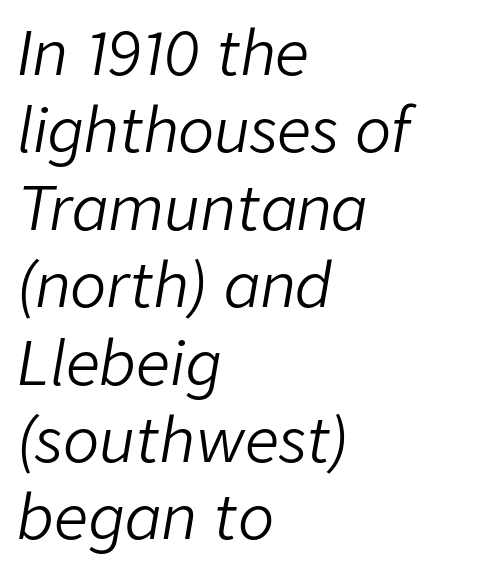
One glance says typical: line gaps are just what's usual. Has an underline been added? It has not. Nothing unusual about the tracking: characters are spaced as the font intends. The face used here has a pronounced slope to its letters. Horizontal alignment here is leftward, the default for most running prose.
